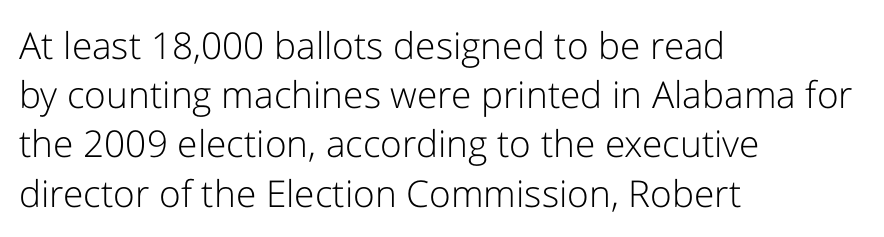
{"serif": "no", "italic": "no", "bold": "no", "weight": "light", "width": "normal", "stroke_contrast": "low", "x_height": "medium", "monospaced": "no", "underline": "no", "align": "left", "line_spacing": "normal", "line_spacing_ratio": 1.33, "letter_spacing": "normal", "letter_spacing_em": 0.0, "glyph_px": 37}
